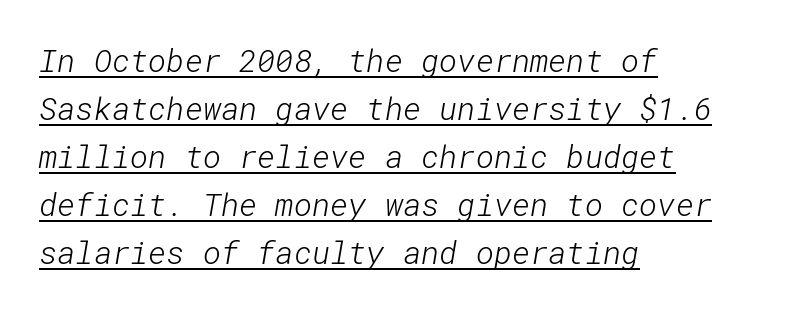
The image shows 31 px light sans-serif type; set left-aligned, normal line spacing (1.55x), normal letter spacing, underlined; low stroke contrast and a medium x-height.
